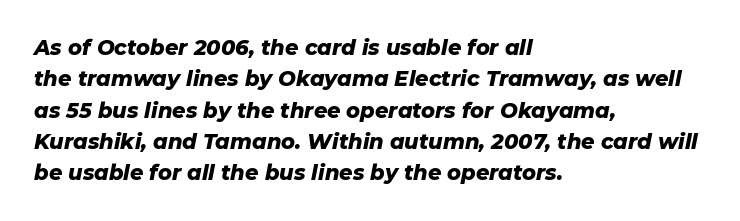
Q: Is the text bold? A: Yes.
Q: Is the text italic (slanted)? A: Yes, it leans right by about 11 degrees.
Q: Is the text underlined? A: No.
Q: How is the paragraph aligned? A: Left-aligned.
Q: Is the spacing between letters normal or unusually wide? A: Normal.
Q: Is the spacing between lines tight, normal or loose? A: Normal.
